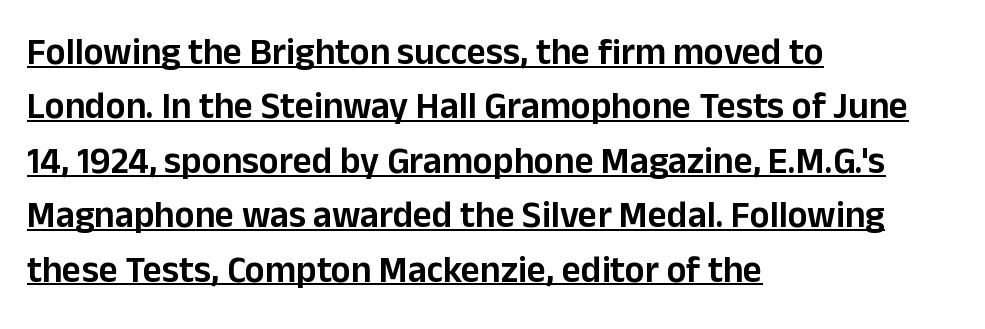
The image shows 37 px sans-serif type, upright; set left-aligned, normal line spacing (1.47x), normal letter spacing, underlined; low stroke contrast and a medium x-height.
